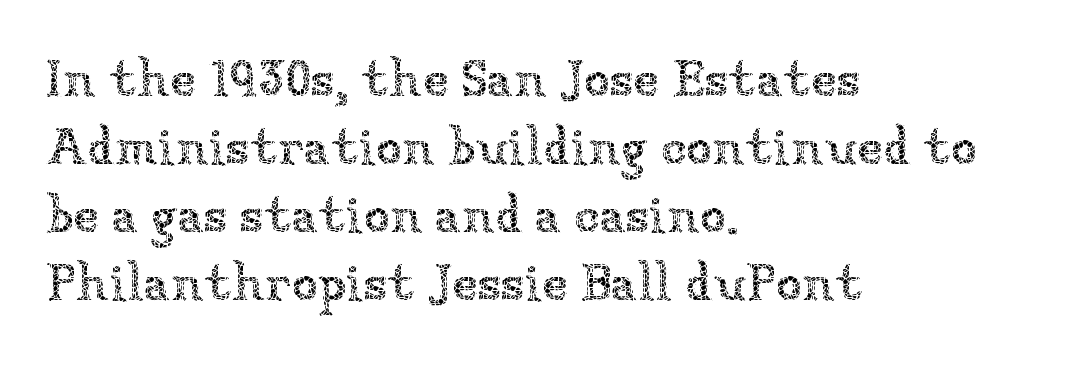
Q: Is the text bold? A: No.
Q: Is the text italic (slanted)? A: No, it is upright.
Q: Is the text underlined? A: No.
Q: How is the paragraph aligned? A: Left-aligned.
Q: Is the spacing between letters normal or unusually wide? A: Normal.
Q: Is the spacing between lines tight, normal or loose? A: Normal.
Q: Width (condensed, normal, or wide)? A: Normal.
Q: Stroke contrast? A: Low.
Q: x-height? A: Medium.
Q: Monospaced? A: No.
